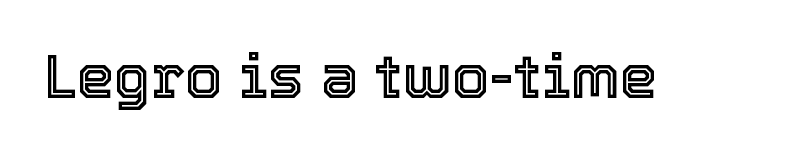
Q: Is the text italic (slanted)? A: No, it is upright.
Q: Is the text underlined? A: No.
Q: Is the spacing between letters normal or unusually wide? A: Normal.
Q: Width (condensed, normal, or wide)? A: Normal.
Q: x-height? A: Medium.
Q: Monospaced? A: No.
